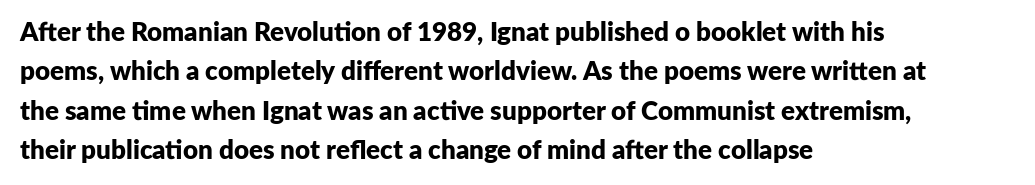
Q: Is the text bold? A: Yes.
Q: Is the text italic (slanted)? A: No, it is upright.
Q: Is the text underlined? A: No.
Q: How is the paragraph aligned? A: Left-aligned.
Q: Is the spacing between letters normal or unusually wide? A: Normal.
Q: Is the spacing between lines tight, normal or loose? A: Normal.
